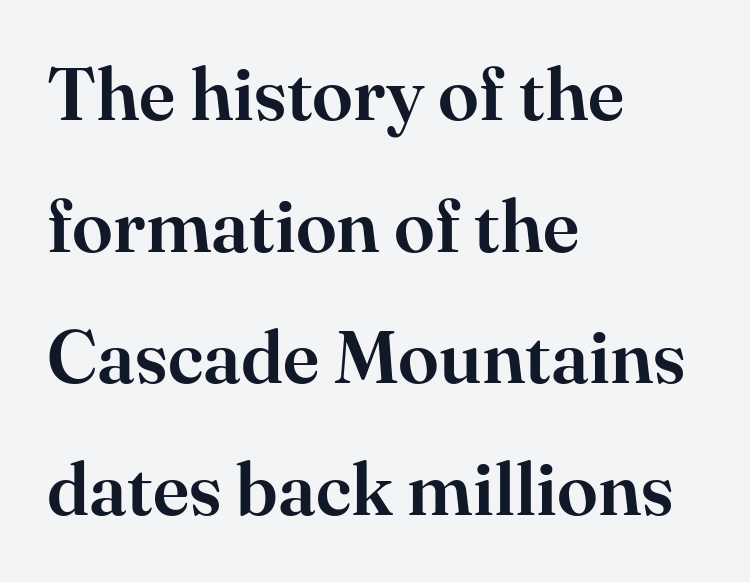
This is the regular roman posture of the typeface. The setting favours the left margin, as ordinary paragraphs usually do. The text was rendered using a seriffed face with decorative stroke endings. Each word holds together tightly as a unit, with standard inter-letter gaps. Beneath every word, the page is bare. You could not count columns in this text — the font is proportionally spaced.
